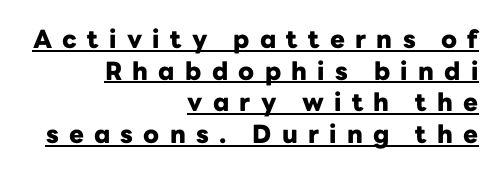
Line ends are locked; line starts wander. Successive baselines arrive at the customary interval. Honestly, the letter spacing is so wide it's the main thing you notice. On the weight axis this lands at bold, roughly 700.
